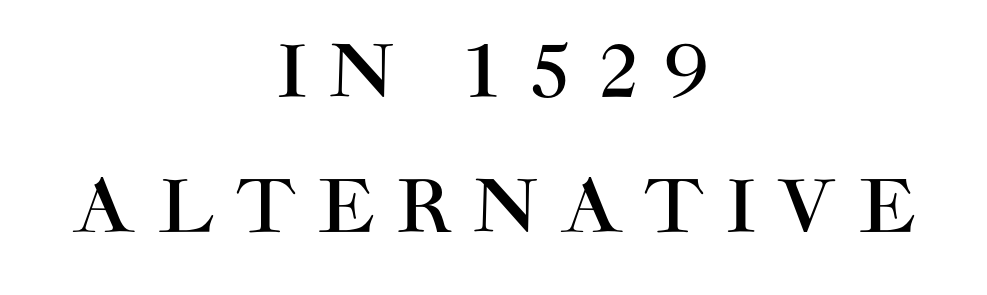
Q: Is the text italic (slanted)? A: No, it is upright.
Q: Is the typeface a serif or a sans-serif typeface? A: Sans-serif.
Q: Is the text underlined? A: No.
Q: How is the paragraph aligned? A: Centered.
Q: Is the spacing between letters normal or unusually wide? A: Unusually wide.
Q: Width (condensed, normal, or wide)? A: Normal.
Q: Stroke contrast? A: High.
Q: x-height? A: Large.
Q: Monospaced? A: No.
